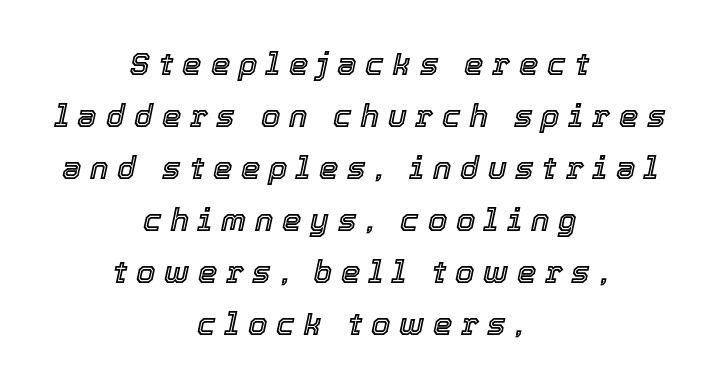
The axis of the letterforms is tilted away from vertical. The tracking reads as deliberately expanded to a designer's eye. Alignment: centered. A typesetter would call this proportional, since set widths differ per character. Descenders are the only things crossing below the line. Compared with typical paragraphs, the rows here are spaced about the same.
